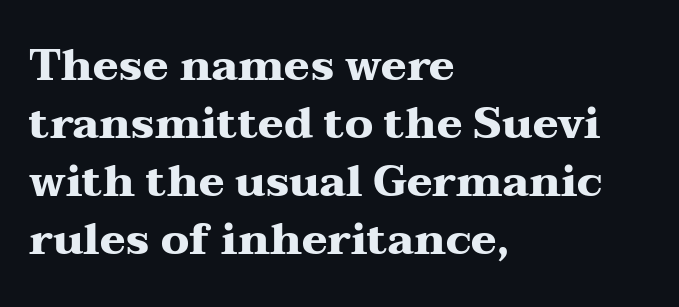
{"serif": "yes", "italic": "no", "bold": "yes", "weight": "heavy", "width": "wide", "stroke_contrast": "medium", "x_height": "medium", "monospaced": "no", "underline": "no", "align": "left", "line_spacing": "normal", "line_spacing_ratio": 1.35, "letter_spacing": "normal", "letter_spacing_em": 0.0, "glyph_px": 43}
